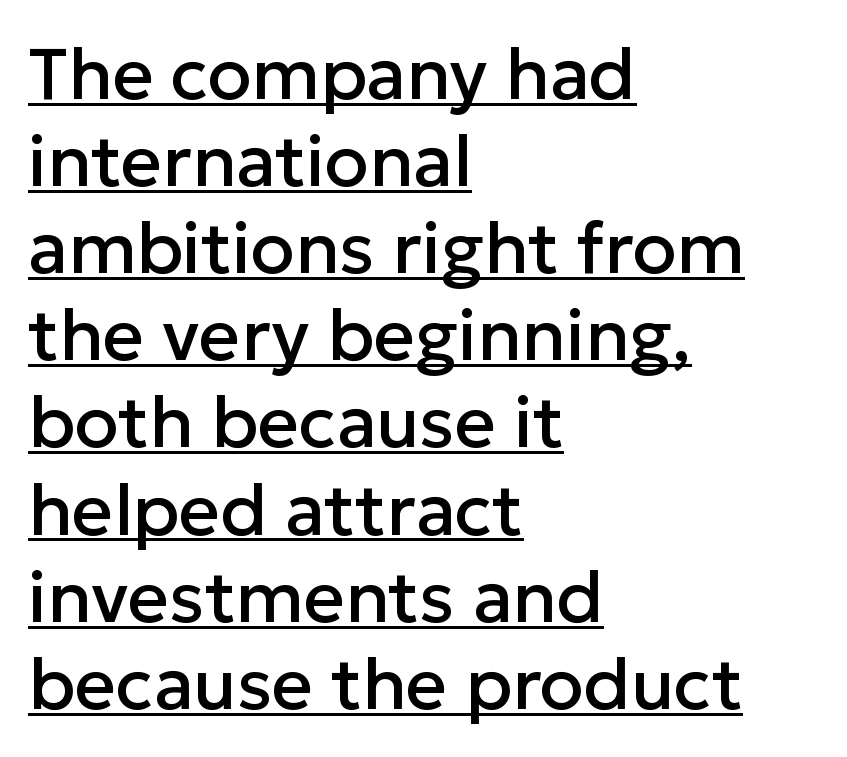
Q: Is the text italic (slanted)? A: No, it is upright.
Q: Is the typeface a serif or a sans-serif typeface? A: Sans-serif.
Q: Is the text underlined? A: Yes.
Q: How is the paragraph aligned? A: Left-aligned.
Q: Is the spacing between letters normal or unusually wide? A: Normal.
Q: Width (condensed, normal, or wide)? A: Normal.
Q: Stroke contrast? A: Low.
Q: x-height? A: Medium.
Q: Monospaced? A: No.
